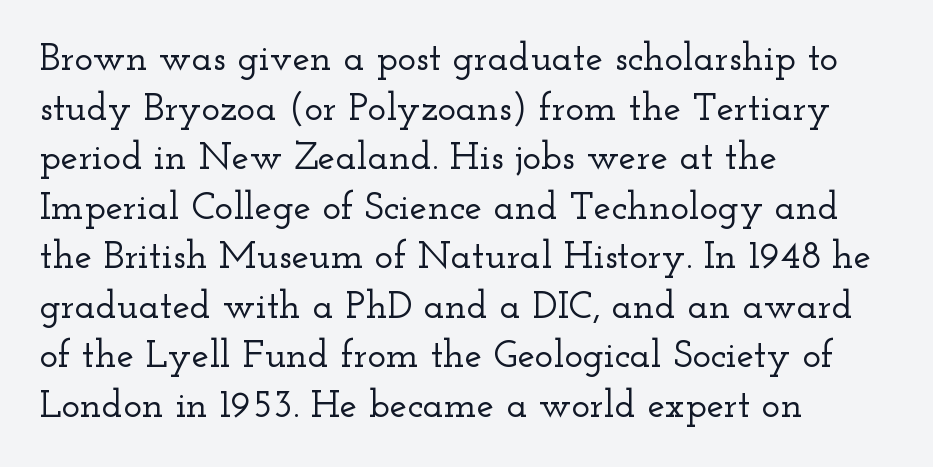
Q: Is the text italic (slanted)? A: No, it is upright.
Q: Is the typeface a serif or a sans-serif typeface? A: Serif.
Q: Is the text underlined? A: No.
Q: How is the paragraph aligned? A: Left-aligned.
Q: Is the spacing between letters normal or unusually wide? A: Normal.
Q: Is the spacing between lines tight, normal or loose? A: Normal.
Q: Width (condensed, normal, or wide)? A: Wide.
Q: Stroke contrast? A: Low.
Q: x-height? A: Small.
Q: Monospaced? A: No.
